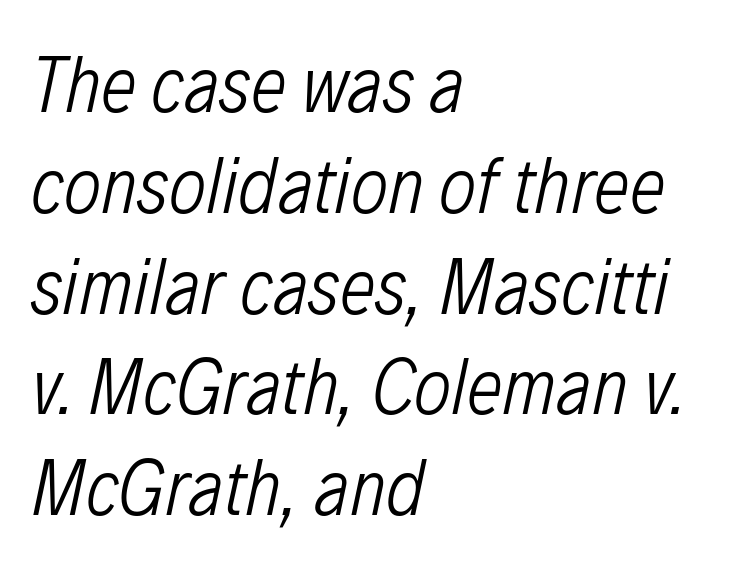
{"italic": "yes", "lean": "right", "slant_degrees": 12, "bold": "no", "weight": "light", "width": "condensed", "stroke_contrast": "low", "x_height": "medium", "monospaced": "no", "underline": "no", "align": "left", "line_spacing": "normal", "line_spacing_ratio": 1.26, "letter_spacing": "normal", "letter_spacing_em": 0.0, "glyph_px": 80}
